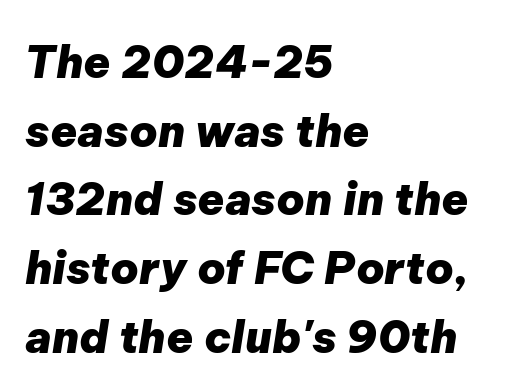
{"italic": "yes", "lean": "right", "slant_degrees": 9, "bold": "yes", "weight": "heavy", "width": "normal", "stroke_contrast": "low", "x_height": "medium", "monospaced": "no", "underline": "no", "align": "left", "line_spacing": "normal", "line_spacing_ratio": 1.56, "letter_spacing": "normal", "letter_spacing_em": 0.0, "glyph_px": 44}
